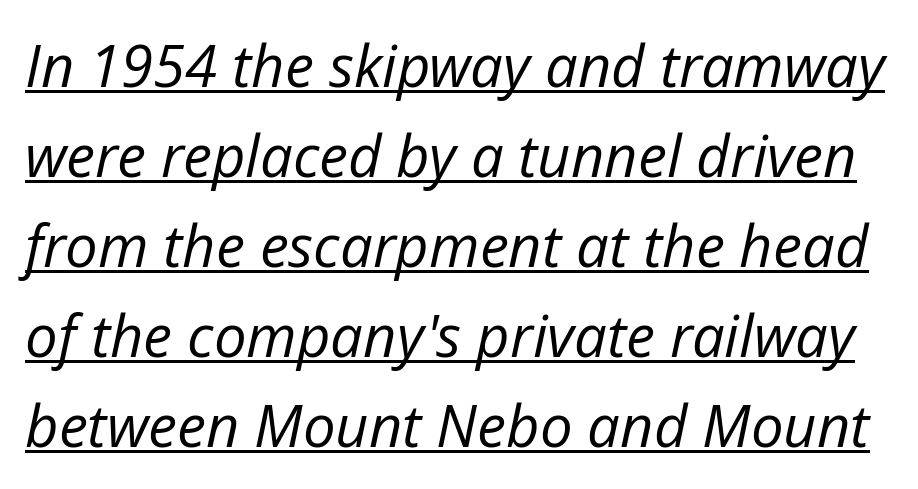
The passage shown stacks its lines at a standard gap. Somebody hit Ctrl+U on this one — the words are underlined. The rendering applies a slant to the glyphs. On a weight scale, this lands at 450 or below.
